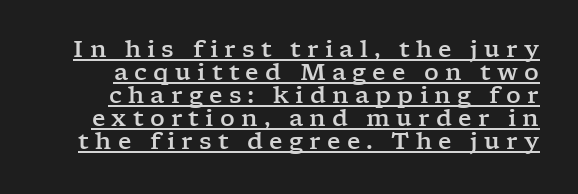
Q: Is the text italic (slanted)? A: No, it is upright.
Q: Is the text underlined? A: Yes.
Q: Is the spacing between letters normal or unusually wide? A: Unusually wide.
Q: Is the spacing between lines tight, normal or loose? A: Tight.
